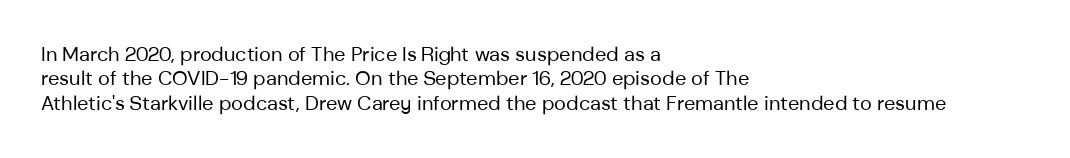
These lines keep a tight, regular rhythm from letter to letter. In CSS terms this would be text-align: left. Weight: in the light-to-regular range. This is roman type, the default non-slanted kind. Decoration check: the copy has no underline.
